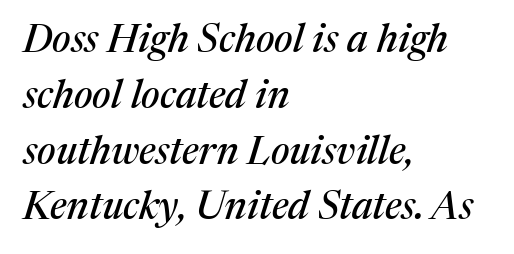
Line beginnings align vertically; line endings do not. The glyphs are unaccompanied by any horizontal stroke below them. The type is set solid horizontally, with unmodified tracking. The glyphs look as if they've been sheared to an angle.
